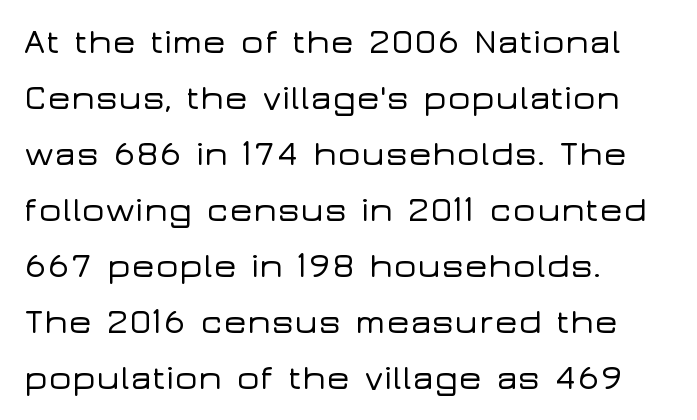
{"serif": "no", "italic": "no", "width": "wide", "stroke_contrast": "low", "x_height": "medium", "monospaced": "no", "underline": "no", "align": "left", "line_spacing": "normal", "line_spacing_ratio": 1.6, "letter_spacing": "normal", "letter_spacing_em": 0.0, "glyph_px": 35}
